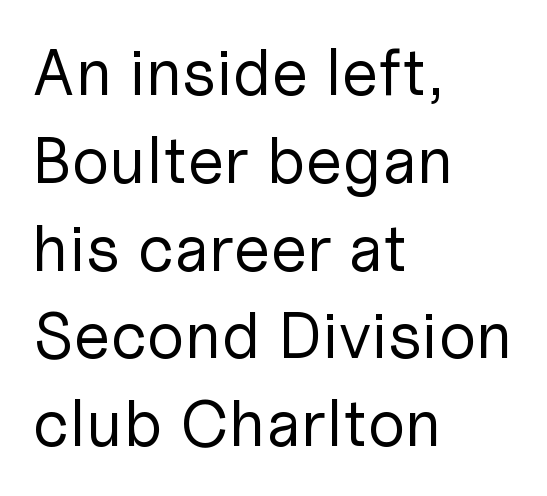
You could not count columns in this text — the font is proportionally spaced. Words appear dense and cohesive because spacing is normal. This sample uses an upright cut, with every glyph sitting square on the baseline. Notice how descenders clear the ascenders below comfortably — that's standard leading. No heavy texture on the line: the type isn't bold.
